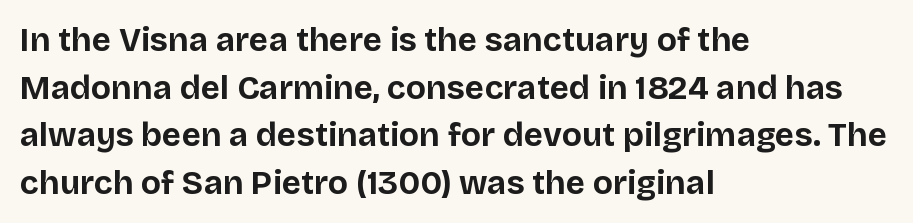
{"serif": "no", "italic": "no", "bold": "yes", "weight": "bold", "width": "normal", "stroke_contrast": "low", "x_height": "large", "monospaced": "no", "underline": "no", "align": "left", "line_spacing": "normal", "line_spacing_ratio": 1.44, "letter_spacing": "normal", "letter_spacing_em": 0.0, "glyph_px": 33}
